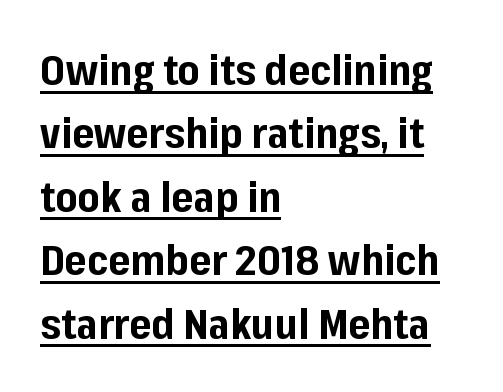
The image shows 42 px bold sans-serif type, upright; set left-aligned, normal line spacing (1.51x), normal letter spacing, underlined; low stroke contrast and a medium x-height.
